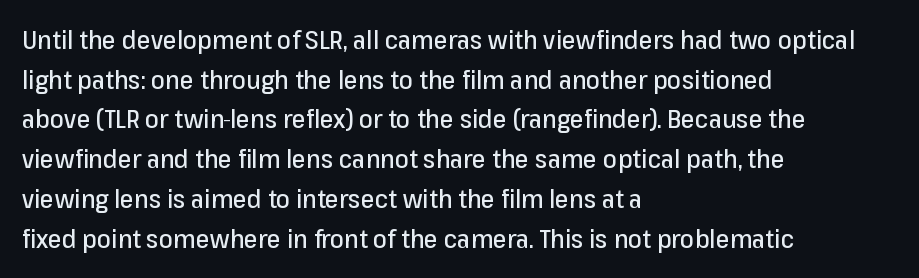
Words appear dense and cohesive because spacing is normal. Italic? Not at all — the glyphs are vertical. Horizontally, the lines are justified to the leading edge only. Leading matches the norm, producing a regular column. Each row of text sits above clean, open space.
